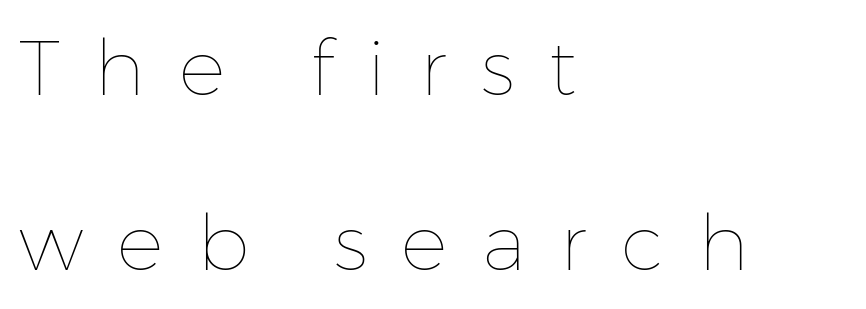
Proportional: the letters do not fall into vertical columns. Leading is clearly above the norm, producing a sparse column. There is plenty of visible air inserted between adjacent glyphs. No chunkiness to these letters — they're not bold.
